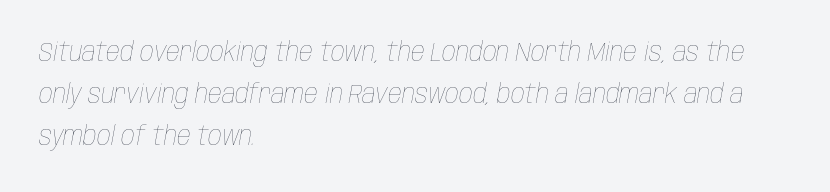
The image shows 27 px text type, italic (leaning right); set left-aligned, normal line spacing (1.56x), normal letter spacing, not underlined.
